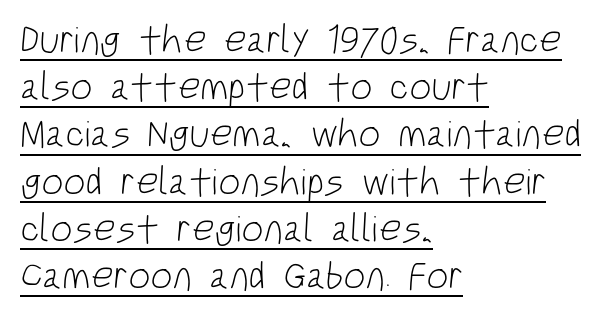
Q: Is the text bold? A: No.
Q: Is the typeface a serif or a sans-serif typeface? A: Sans-serif.
Q: Is the text underlined? A: Yes.
Q: How is the paragraph aligned? A: Left-aligned.
Q: Is the spacing between letters normal or unusually wide? A: Normal.
Q: Width (condensed, normal, or wide)? A: Condensed.
Q: Stroke contrast? A: Low.
Q: x-height? A: Large.
Q: Monospaced? A: No.
